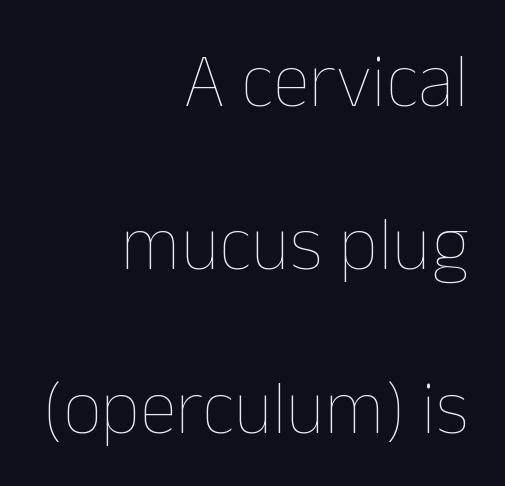
Q: Is the text bold? A: No.
Q: Is the text italic (slanted)? A: No, it is upright.
Q: Is the text underlined? A: No.
Q: How is the paragraph aligned? A: Right-aligned.
Q: Is the spacing between letters normal or unusually wide? A: Normal.
Q: Is the spacing between lines tight, normal or loose? A: Loose.
Q: Width (condensed, normal, or wide)? A: Normal.
Q: Stroke contrast? A: Low.
Q: x-height? A: Medium.
Q: Monospaced? A: No.
